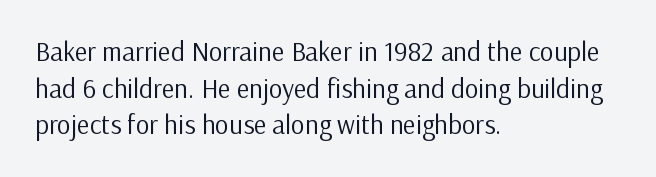
Reading down the block, your eye returns to a fixed left position each line. Do the letters lean? They stand straight. The strip under each line holds only bare page. Bold? No — there's no thickening of the strokes. Line spacing here is normal. Glyph-to-glyph distance matches everyday printed text.
